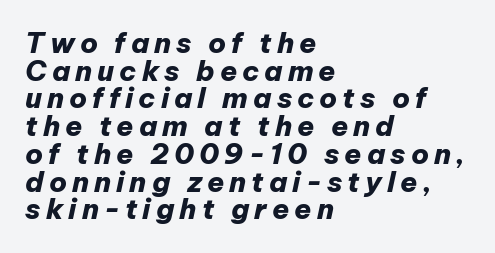
If you drew a line through each stem, it would be angled. The ragged edge is on the right, which tells us the setting is flush left. The designer dialed line spacing down below the default. A dark, heavy texture on the line: the type is bold.
